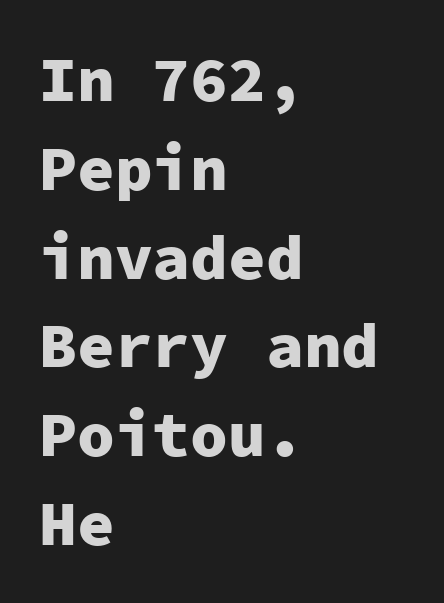
The words here are not underlined. The axis of the letterforms is exactly vertical. In terms of leading, this rendering sits right in the middle. Inter-character spacing is left at the font's built-in metrics. The designer went with a sans here, leaving each stem footless.
